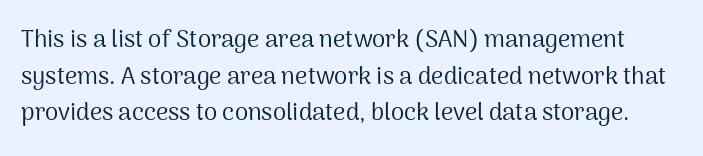
Q: Is the text bold? A: No.
Q: Is the text italic (slanted)? A: No, it is upright.
Q: Is the text underlined? A: No.
Q: Is the spacing between letters normal or unusually wide? A: Normal.
Q: Is the spacing between lines tight, normal or loose? A: Normal.
